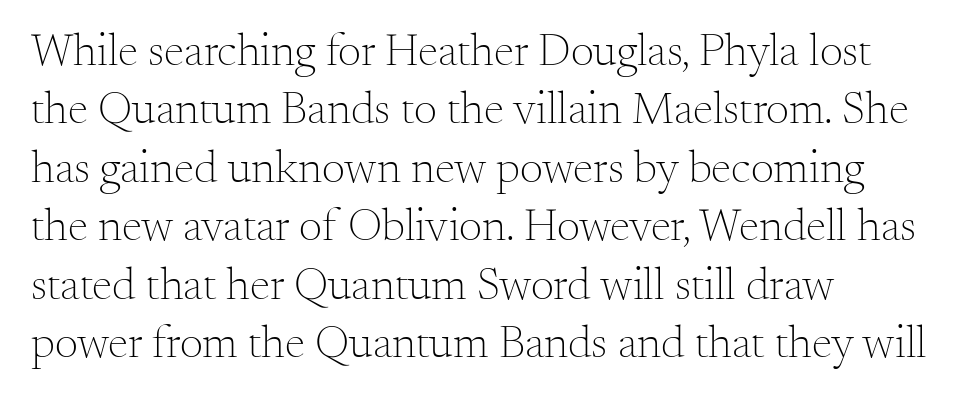
The image shows 46 px light serif type, upright; set left-aligned, normal line spacing (1.27x), normal letter spacing, not underlined; medium stroke contrast and a small x-height.
